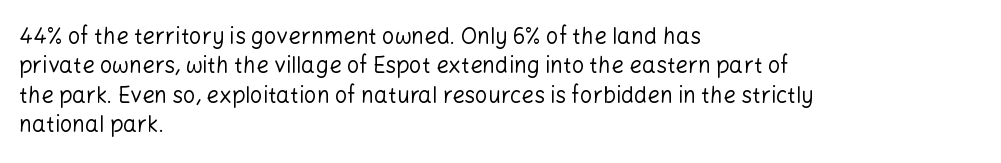
Caption: face not bold, strokes unweighted. Whoever set this chose a conventional vertical rhythm. This sample uses plain, unmodified letter spacing. The lettering stays uniformly vertical, giving the passage a roman look. Rule under the text: the space is simply empty.
